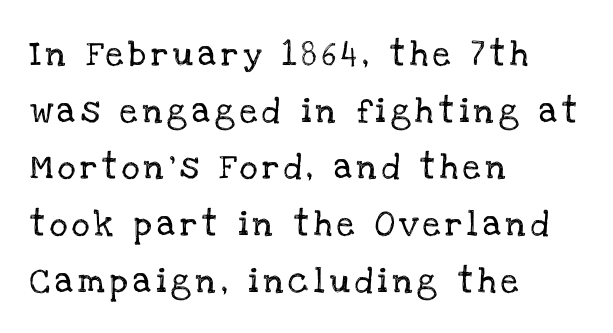
Q: Is the text italic (slanted)? A: No, it is upright.
Q: Is the text underlined? A: No.
Q: How is the paragraph aligned? A: Left-aligned.
Q: Is the spacing between letters normal or unusually wide? A: Unusually wide.
Q: Is the spacing between lines tight, normal or loose? A: Loose.
